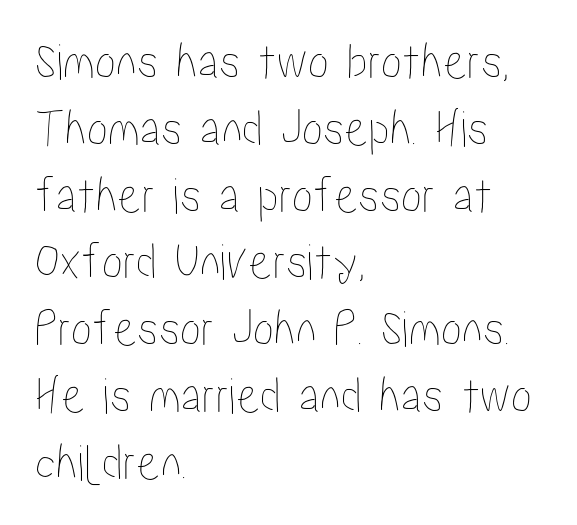
Q: Is the text italic (slanted)? A: No, it is upright.
Q: Is the text underlined? A: No.
Q: How is the paragraph aligned? A: Left-aligned.
Q: Is the spacing between letters normal or unusually wide? A: Normal.
Q: Is the spacing between lines tight, normal or loose? A: Normal.
Q: Width (condensed, normal, or wide)? A: Condensed.
Q: Stroke contrast? A: Low.
Q: x-height? A: Medium.
Q: Monospaced? A: No.
